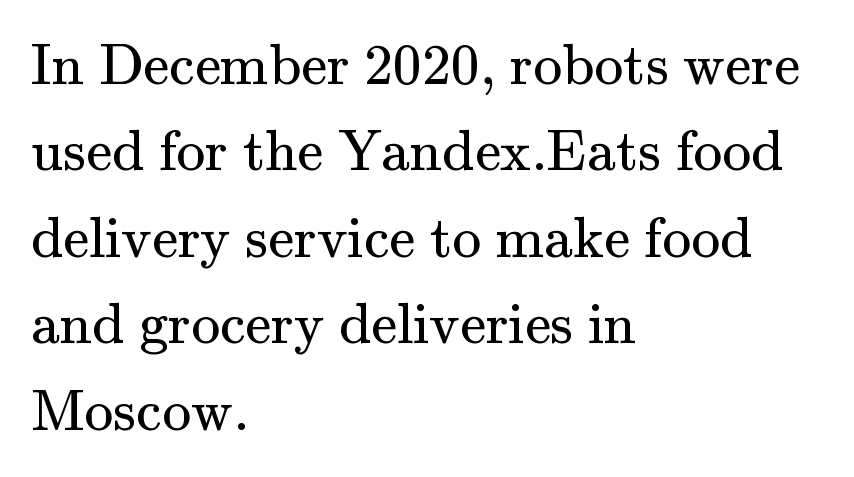
Q: Is the text bold? A: No.
Q: Is the text italic (slanted)? A: No, it is upright.
Q: Is the typeface a serif or a sans-serif typeface? A: Serif.
Q: Is the text underlined? A: No.
Q: How is the paragraph aligned? A: Left-aligned.
Q: Is the spacing between letters normal or unusually wide? A: Normal.
Q: Is the spacing between lines tight, normal or loose? A: Normal.
Q: Width (condensed, normal, or wide)? A: Normal.
Q: Stroke contrast? A: Medium.
Q: x-height? A: Small.
Q: Monospaced? A: No.
